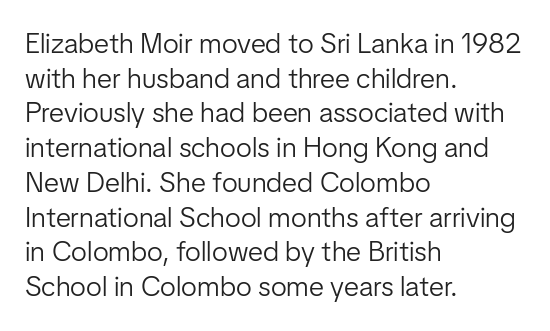
{"serif": "no", "italic": "no", "bold": "no", "weight": "light", "width": "normal", "stroke_contrast": "low", "x_height": "medium", "monospaced": "no", "underline": "no", "align": "left", "line_spacing_ratio": 1.24, "letter_spacing": "normal", "letter_spacing_em": 0.0, "glyph_px": 28}
